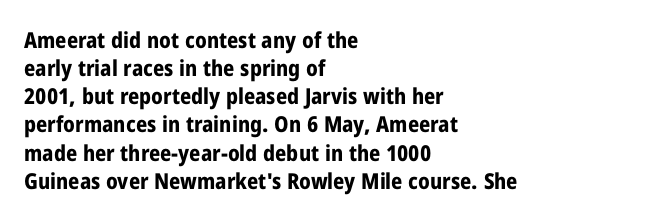
{"italic": "no", "bold": "yes", "underline": "no", "align": "left", "line_spacing": "normal", "line_spacing_ratio": 1.28, "letter_spacing": "normal", "letter_spacing_em": 0.0, "glyph_px": 22}
